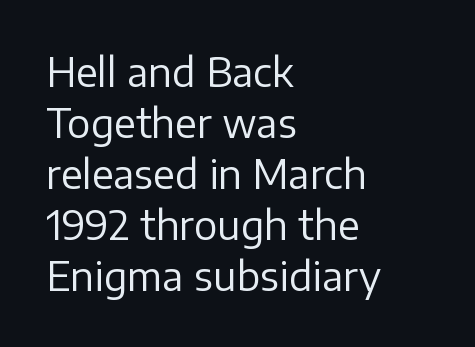
Q: Is the text bold? A: No.
Q: Is the text italic (slanted)? A: No, it is upright.
Q: Is the typeface a serif or a sans-serif typeface? A: Sans-serif.
Q: Is the text underlined? A: No.
Q: How is the paragraph aligned? A: Left-aligned.
Q: Is the spacing between letters normal or unusually wide? A: Normal.
Q: Is the spacing between lines tight, normal or loose? A: Normal.
Q: Width (condensed, normal, or wide)? A: Normal.
Q: Stroke contrast? A: Low.
Q: x-height? A: Medium.
Q: Monospaced? A: No.
